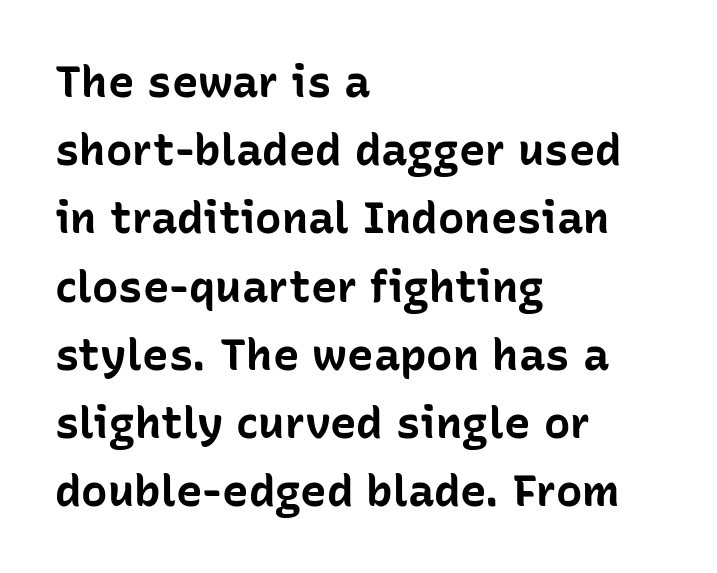
{"serif": "no", "italic": "no", "bold": "yes", "weight": "bold", "width": "normal", "stroke_contrast": "low", "x_height": "medium", "monospaced": "no", "underline": "no", "align": "left", "line_spacing": "normal", "line_spacing_ratio": 1.55, "letter_spacing": "normal", "letter_spacing_em": 0.0, "glyph_px": 44}
